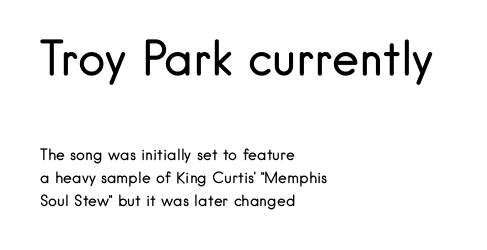
Q: Is the text bold? A: No.
Q: Is the text italic (slanted)? A: No, it is upright.
Q: Is the typeface a serif or a sans-serif typeface? A: Sans-serif.
Q: Is the text underlined? A: No.
Q: How is the paragraph aligned? A: Left-aligned.
Q: Is the spacing between letters normal or unusually wide? A: Normal.
Q: Is the spacing between lines tight, normal or loose? A: Normal.
Q: Which block of text is set in a larger size, the first (top) or the second (bottom)? A: The first (top) one.
Q: Width (condensed, normal, or wide)? A: Normal.
Q: Stroke contrast? A: Low.
Q: x-height? A: Small.
Q: Monospaced? A: No.
